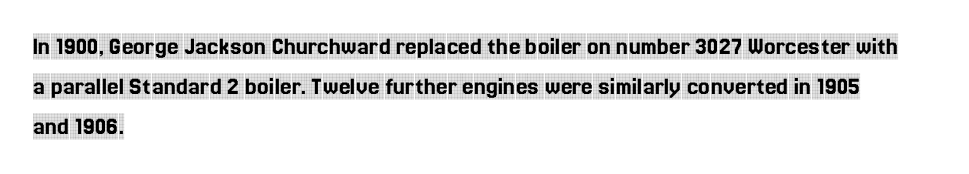
Q: Is the text italic (slanted)? A: No, it is upright.
Q: Is the text underlined? A: No.
Q: How is the paragraph aligned? A: Left-aligned.
Q: Is the spacing between letters normal or unusually wide? A: Normal.
Q: Is the spacing between lines tight, normal or loose? A: Normal.
